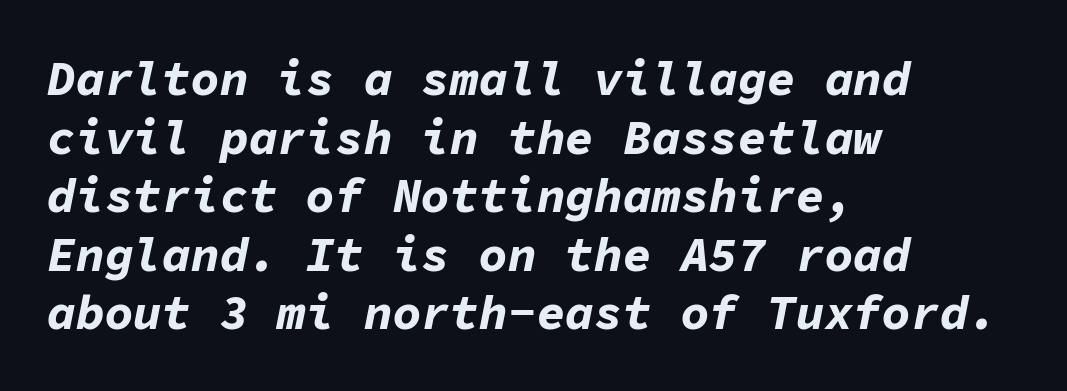
Q: Is the text bold? A: Yes.
Q: Is the text italic (slanted)? A: Yes, it leans right by about 11 degrees.
Q: Is the text underlined? A: No.
Q: How is the paragraph aligned? A: Left-aligned.
Q: Is the spacing between letters normal or unusually wide? A: Normal.
Q: Width (condensed, normal, or wide)? A: Normal.
Q: Stroke contrast? A: Low.
Q: x-height? A: Medium.
Q: Monospaced? A: Yes.
